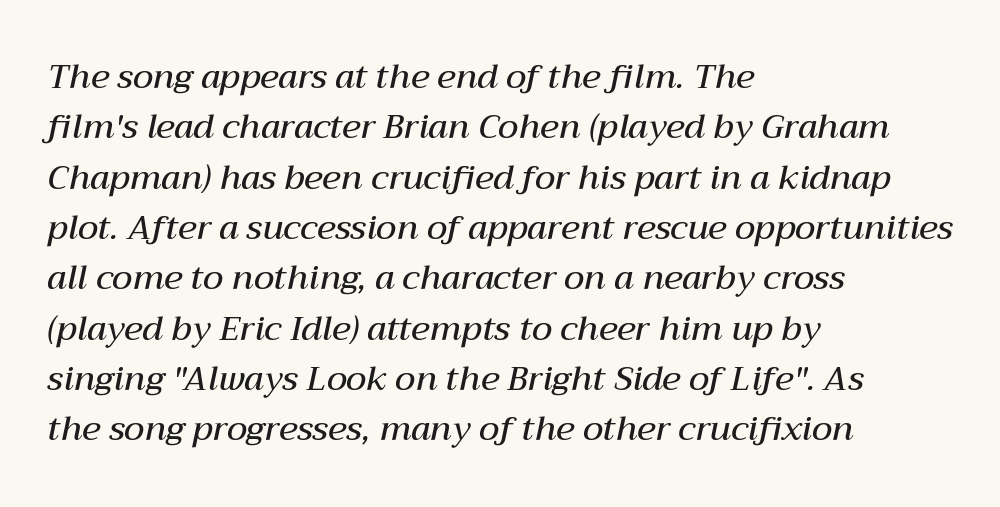
Plain, unruled lines of type. Regarding leading, the lines here are spaced in the standard way. In terms of weight, the rendering is demibold, just under bold. Proportional: the letters do not fall into vertical columns.
